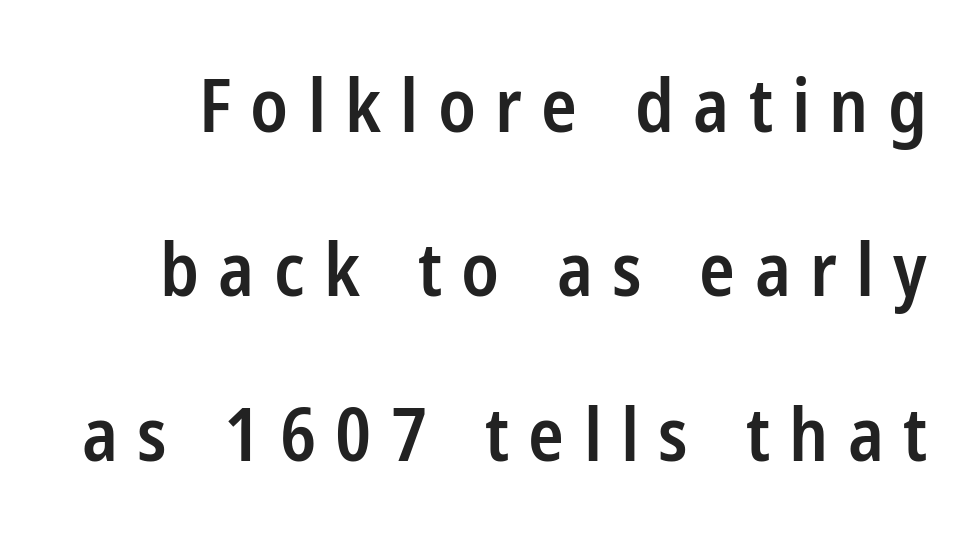
The glyphs in this specimen are sans serif. A typesetter would call this heavily tracked-out type. Glance below the letters and you will spot only blank space. Character widths vary here, with narrow letters taking less room than wide ones. Typesetter's note: demi weight, one step under bold. Successive baselines arrive slowly, with a big drop between each.
